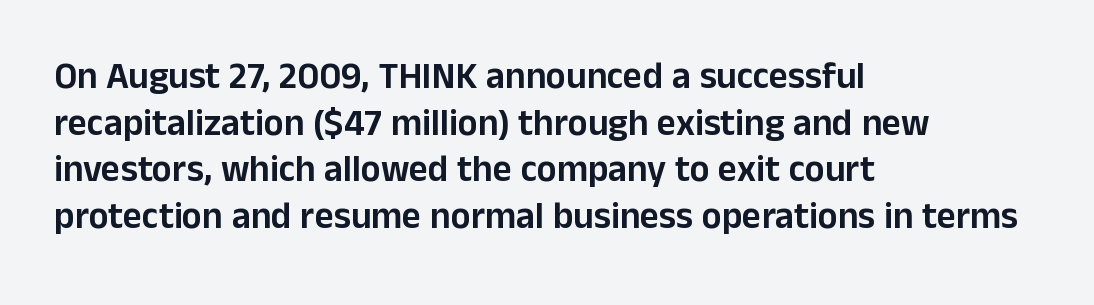
{"serif": "no", "italic": "no", "width": "normal", "stroke_contrast": "low", "x_height": "medium", "monospaced": "no", "underline": "no", "align": "left", "line_spacing": "normal", "line_spacing_ratio": 1.26, "letter_spacing": "normal", "letter_spacing_em": 0.0, "glyph_px": 37}
